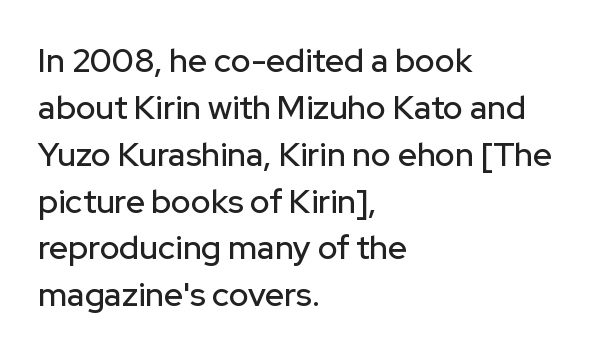
{"serif": "no", "italic": "no", "width": "normal", "stroke_contrast": "low", "x_height": "medium", "monospaced": "no", "underline": "no", "align": "left", "line_spacing": "normal", "line_spacing_ratio": 1.42, "letter_spacing": "normal", "letter_spacing_em": 0.0, "glyph_px": 33}
